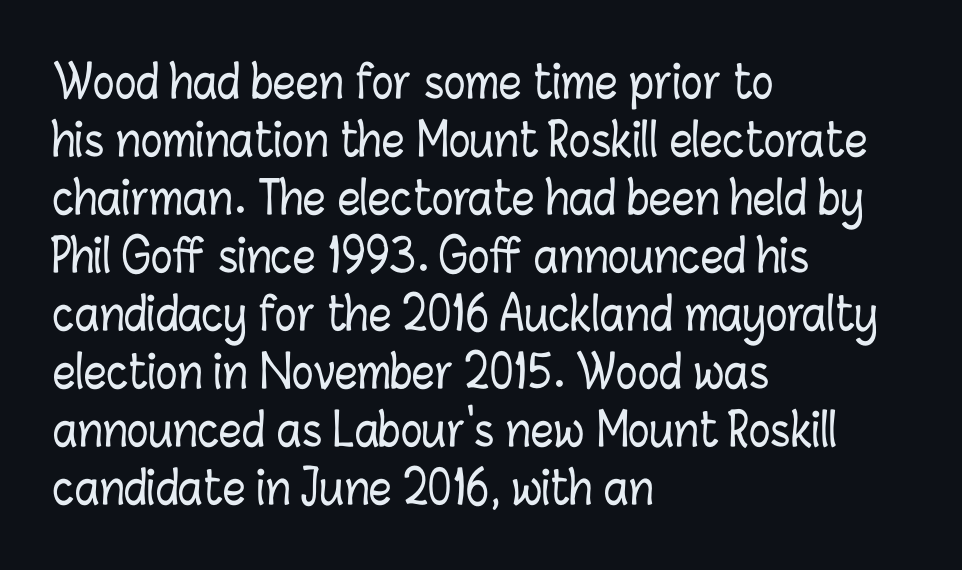
Q: Is the text italic (slanted)? A: No, it is upright.
Q: Is the text underlined? A: No.
Q: How is the paragraph aligned? A: Left-aligned.
Q: Is the spacing between letters normal or unusually wide? A: Normal.
Q: Is the spacing between lines tight, normal or loose? A: Normal.
Q: Width (condensed, normal, or wide)? A: Condensed.
Q: Stroke contrast? A: Low.
Q: x-height? A: Medium.
Q: Monospaced? A: No.
